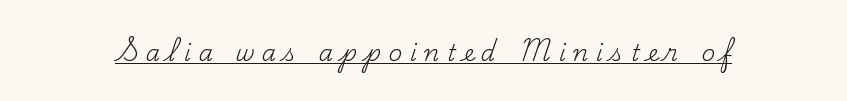
{"bold": "no", "underline": "yes", "letter_spacing": "wide", "letter_spacing_em": 0.33, "glyph_px": 23}
